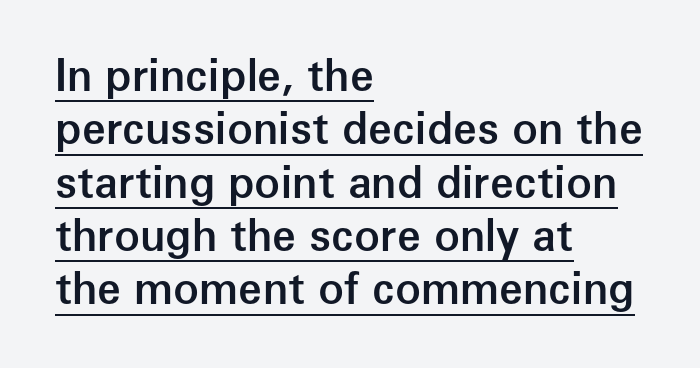
The image shows 43 px semibold sans-serif type, upright; set left-aligned, line spacing 1.24x, normal letter spacing, underlined; low stroke contrast and a medium x-height.
